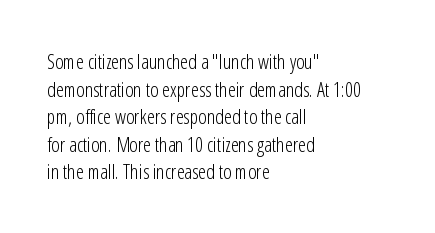
The image shows 20 px text type, upright; set left-aligned, normal line spacing (1.38x), normal letter spacing, not underlined.
